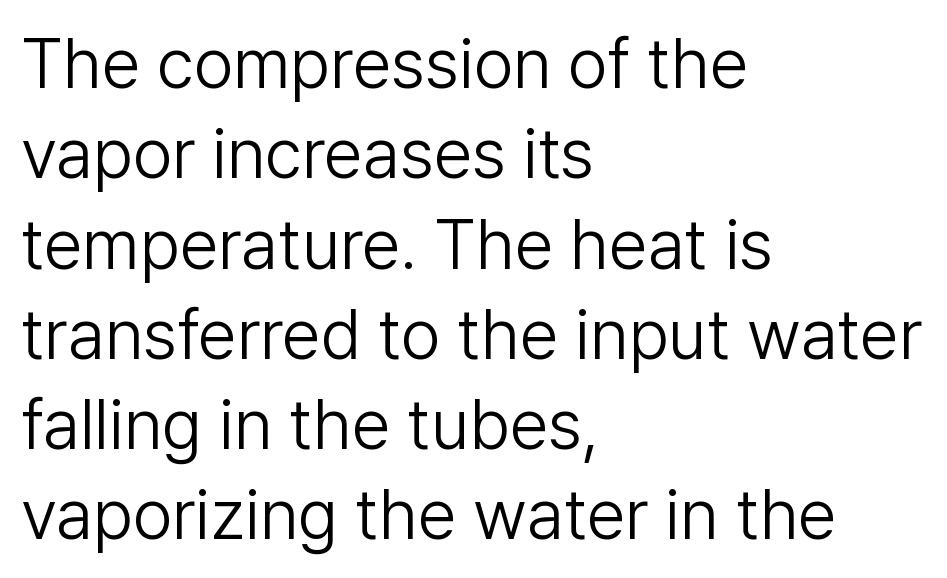
Q: Is the text bold? A: No.
Q: Is the text italic (slanted)? A: No, it is upright.
Q: Is the typeface a serif or a sans-serif typeface? A: Sans-serif.
Q: Is the text underlined? A: No.
Q: How is the paragraph aligned? A: Left-aligned.
Q: Is the spacing between letters normal or unusually wide? A: Normal.
Q: Is the spacing between lines tight, normal or loose? A: Normal.
Q: Width (condensed, normal, or wide)? A: Normal.
Q: Stroke contrast? A: Low.
Q: x-height? A: Medium.
Q: Monospaced? A: No.
